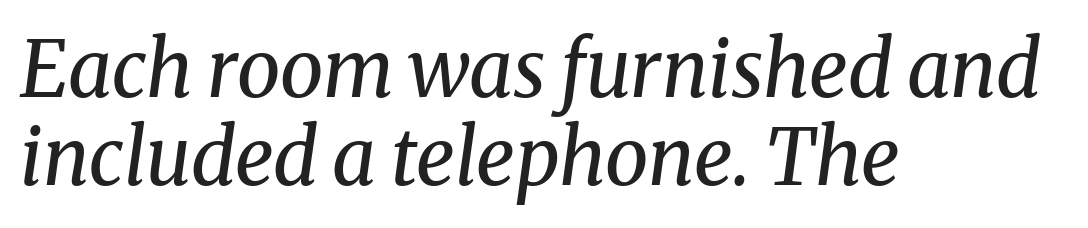
The space between consecutive lines is stingy. The letters advance in unequal steps, a hallmark of proportional type. Think standard paragraph weight, or any step lighter than that. Looking at the ascenders, they clearly lean. A bare baseline throughout the passage. The rendering anchors every line to the left-hand side.
